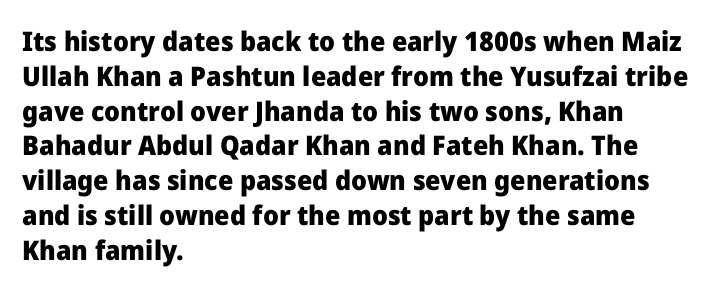
The image shows 27 px bold type, upright; set left-aligned, normal line spacing (1.29x), normal letter spacing, not underlined.
